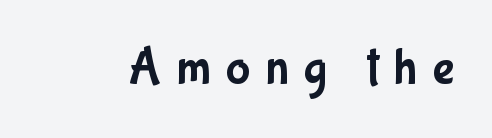
Q: Is the text italic (slanted)? A: No, it is upright.
Q: Is the typeface a serif or a sans-serif typeface? A: Sans-serif.
Q: Is the text underlined? A: No.
Q: Is the spacing between letters normal or unusually wide? A: Unusually wide.
Q: Width (condensed, normal, or wide)? A: Condensed.
Q: Stroke contrast? A: Low.
Q: x-height? A: Medium.
Q: Monospaced? A: No.
